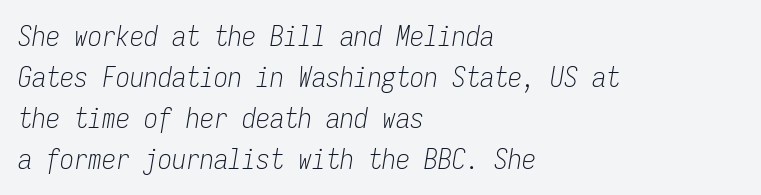
Style check: oblique. Students, observe: this is what conventionally led text looks like. Honestly, there is no underline to notice here at all. Nothing heavy about these letters — not bold at all. Default kerning and tracking; the words read as compact shapes.
